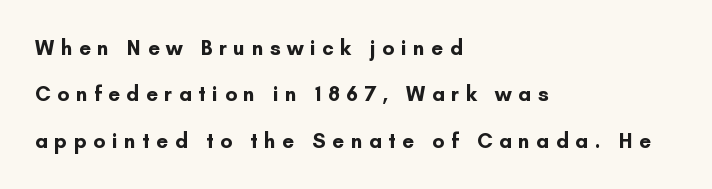
{"italic": "no", "bold": "yes", "underline": "no", "align": "left", "line_spacing": "loose", "line_spacing_ratio": 2.21, "letter_spacing": "wide", "letter_spacing_em": 0.31, "glyph_px": 21}
